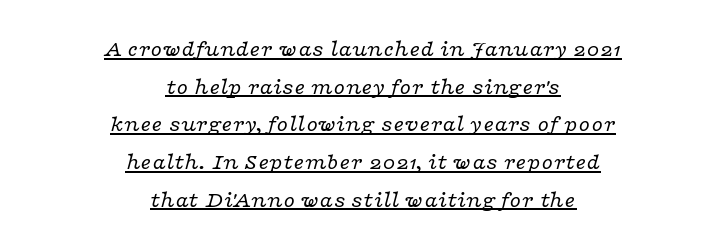
Q: Is the text bold? A: No.
Q: Is the text italic (slanted)? A: Yes, it leans right by about 16 degrees.
Q: Is the text underlined? A: Yes.
Q: How is the paragraph aligned? A: Centered.
Q: Is the spacing between letters normal or unusually wide? A: Normal.
Q: Is the spacing between lines tight, normal or loose? A: Normal.
